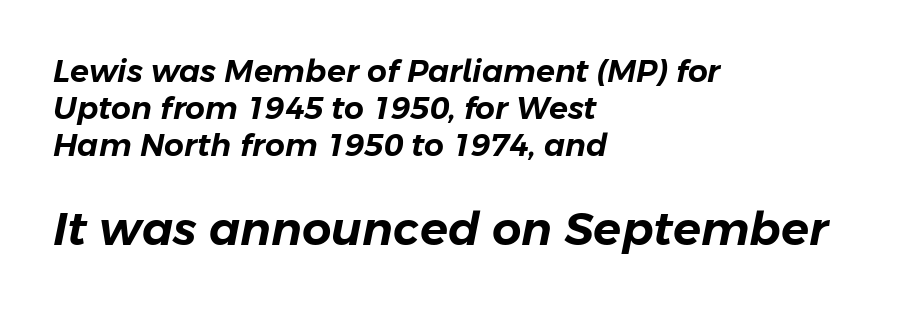
The image shows 46 px text type, italic (leaning right); set left-aligned, line spacing 1.2x, normal letter spacing, not underlined; the second (bottom) block is 1.48x larger; low stroke contrast and a medium x-height.
